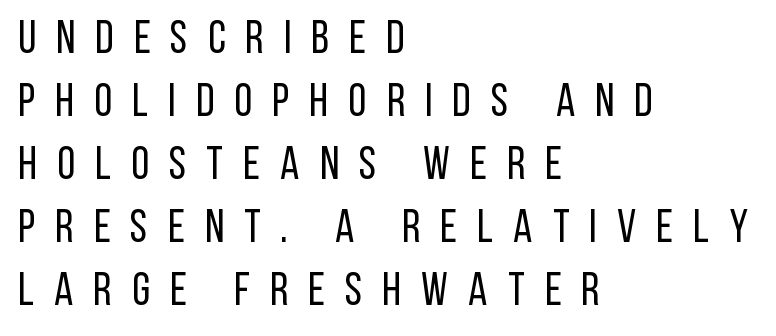
Q: Is the text bold? A: No.
Q: Is the text italic (slanted)? A: No, it is upright.
Q: Is the typeface a serif or a sans-serif typeface? A: Sans-serif.
Q: Is the text underlined? A: No.
Q: How is the paragraph aligned? A: Left-aligned.
Q: Is the spacing between letters normal or unusually wide? A: Unusually wide.
Q: Is the spacing between lines tight, normal or loose? A: Normal.
Q: Width (condensed, normal, or wide)? A: Condensed.
Q: Stroke contrast? A: Low.
Q: x-height? A: Large.
Q: Monospaced? A: No.
